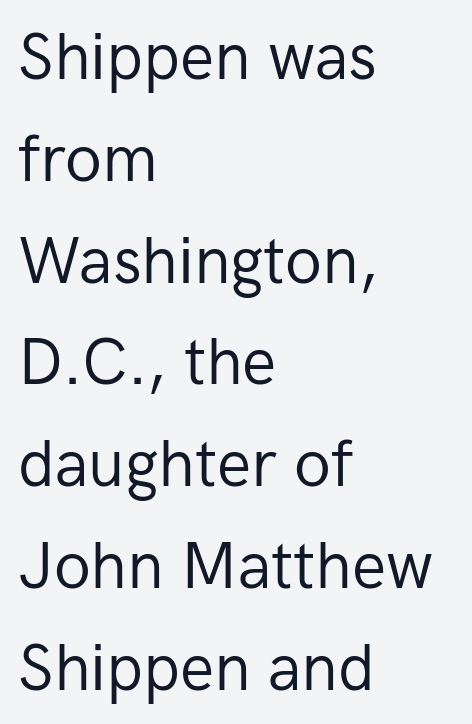
{"serif": "no", "italic": "no", "bold": "no", "weight": "regular", "width": "normal", "stroke_contrast": "low", "x_height": "medium", "monospaced": "no", "underline": "no", "align": "left", "line_spacing": "normal", "line_spacing_ratio": 1.59, "letter_spacing": "normal", "letter_spacing_em": 0.0, "glyph_px": 64}
